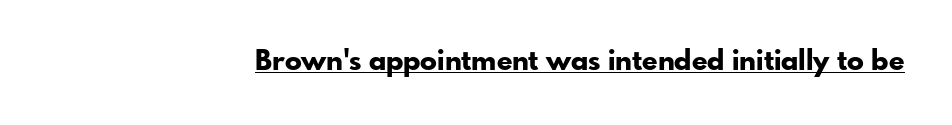
Q: Is the text bold? A: Yes.
Q: Is the text italic (slanted)? A: No, it is upright.
Q: Is the typeface a serif or a sans-serif typeface? A: Sans-serif.
Q: Is the text underlined? A: Yes.
Q: Is the spacing between letters normal or unusually wide? A: Normal.
Q: Width (condensed, normal, or wide)? A: Normal.
Q: Stroke contrast? A: Low.
Q: x-height? A: Small.
Q: Monospaced? A: No.
